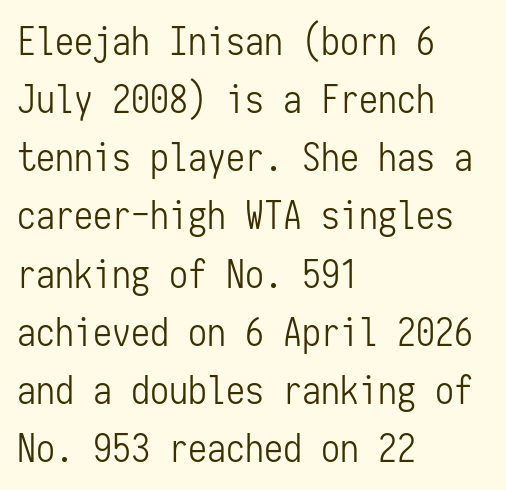
Q: Is the text bold? A: No.
Q: Is the text italic (slanted)? A: No, it is upright.
Q: Is the typeface a serif or a sans-serif typeface? A: Sans-serif.
Q: Is the text underlined? A: No.
Q: How is the paragraph aligned? A: Left-aligned.
Q: Is the spacing between letters normal or unusually wide? A: Normal.
Q: Is the spacing between lines tight, normal or loose? A: Normal.
Q: Width (condensed, normal, or wide)? A: Condensed.
Q: Stroke contrast? A: Low.
Q: x-height? A: Medium.
Q: Monospaced? A: Yes.
